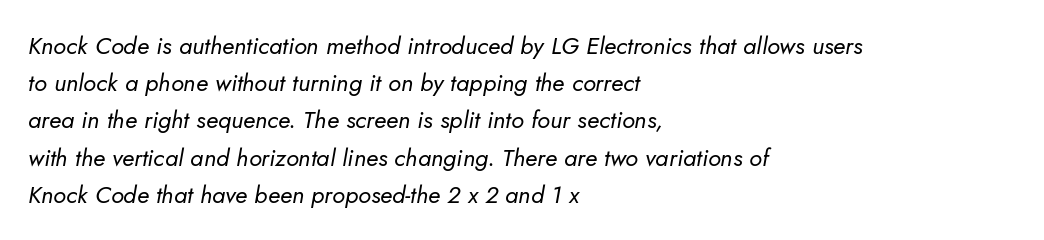
This rendering uses left alignment, leaving the right contour irregular. The face used here has a pronounced slope to its letters. Observe the ordinary spacing: letters are neighbours, not strangers. Caption: face not bold, strokes unweighted. Regarding leading, the lines here are spaced in the standard way.
